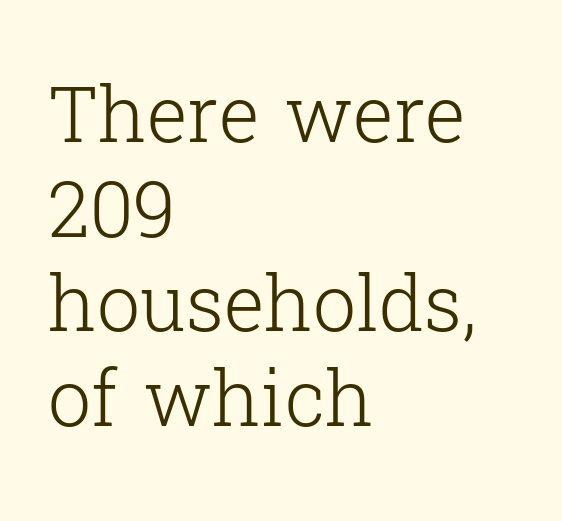
One-word summary of the alignment: left. A bare baseline throughout the passage. The weight tops out at a normal text grade. Nobody touched the tracking dial on this one.
